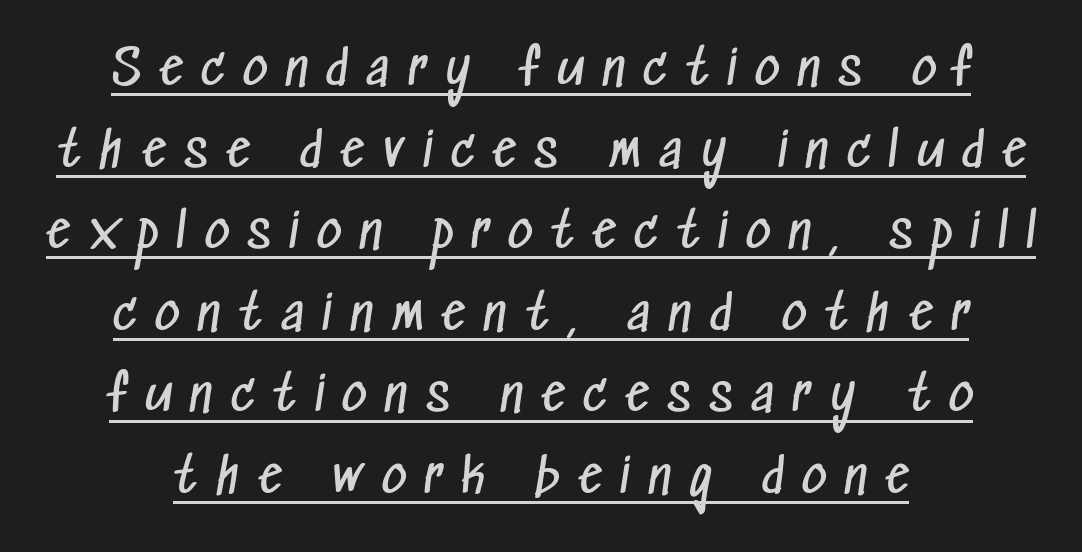
One-word summary of the alignment: center. Caption: face not bold, strokes unweighted. There is plenty of visible air inserted between adjacent glyphs. The face used here appears with an underline applied.
